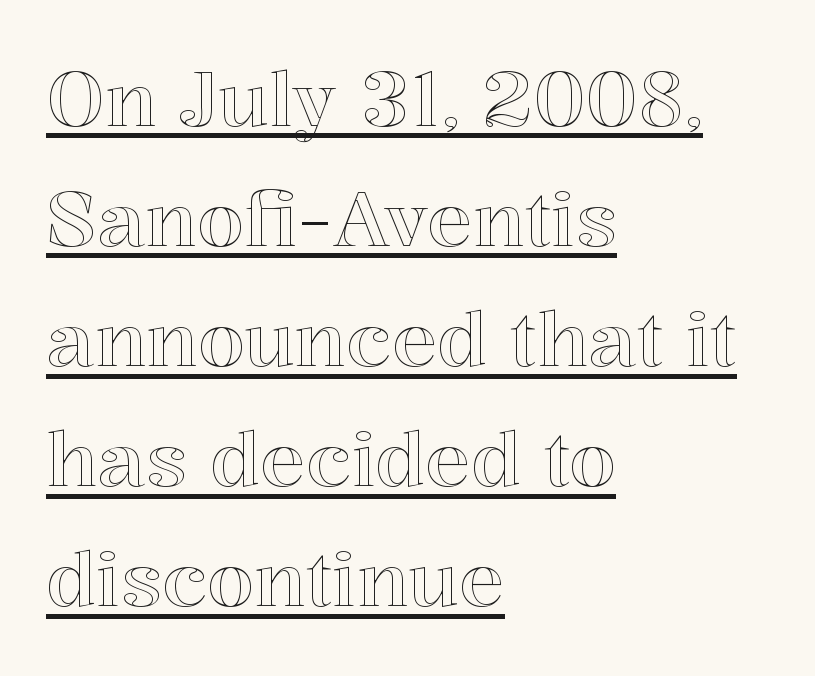
Q: Is the text italic (slanted)? A: No, it is upright.
Q: Is the text underlined? A: Yes.
Q: How is the paragraph aligned? A: Left-aligned.
Q: Is the spacing between letters normal or unusually wide? A: Normal.
Q: Is the spacing between lines tight, normal or loose? A: Normal.
Q: Width (condensed, normal, or wide)? A: Normal.
Q: x-height? A: Medium.
Q: Monospaced? A: No.
